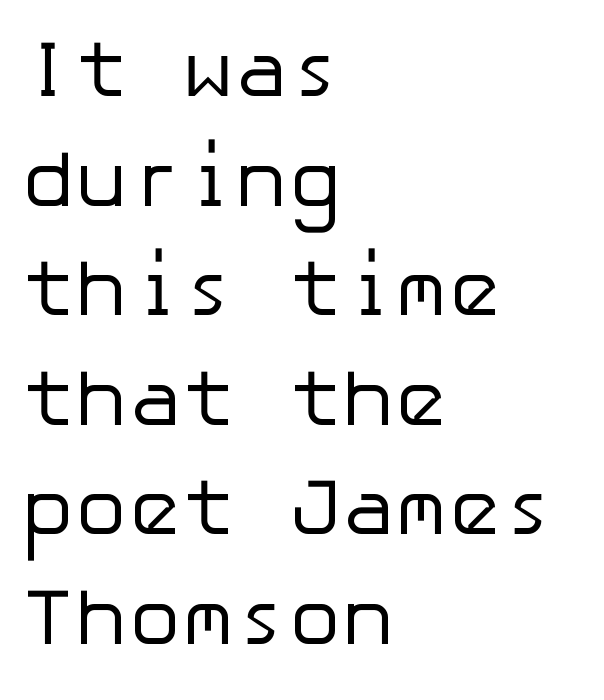
Q: Is the text bold? A: No.
Q: Is the text italic (slanted)? A: No, it is upright.
Q: Is the typeface a serif or a sans-serif typeface? A: Sans-serif.
Q: Is the text underlined? A: No.
Q: How is the paragraph aligned? A: Left-aligned.
Q: Is the spacing between letters normal or unusually wide? A: Normal.
Q: Is the spacing between lines tight, normal or loose? A: Normal.
Q: Width (condensed, normal, or wide)? A: Normal.
Q: Stroke contrast? A: Low.
Q: x-height? A: Medium.
